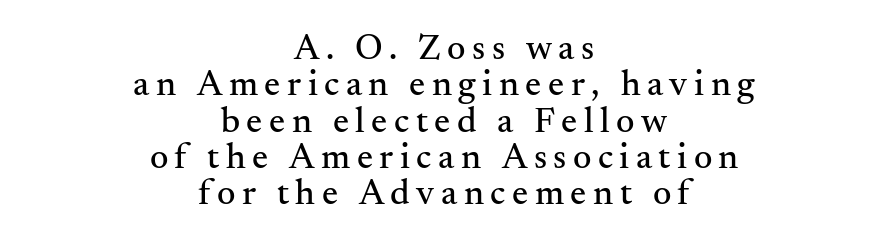
The font's upright variant was chosen for this text. Reading down the block, each line starts at a different indent, mirrored at its end. If you measured baseline to baseline, you'd find a short distance. Descenders are the only things crossing below the line. What kind of face is this? One with serifs. Here the designer chose a conventional face with non-uniform glyph widths.
